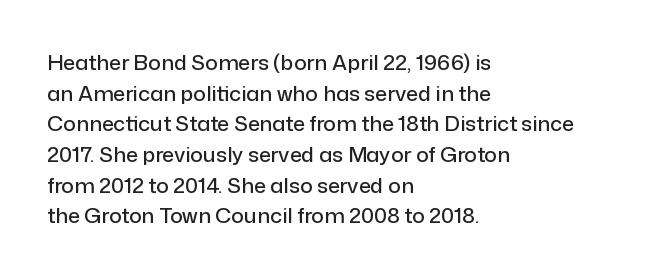
{"italic": "no", "underline": "no", "align": "left", "line_spacing": "normal", "line_spacing_ratio": 1.46, "letter_spacing": "normal", "letter_spacing_em": 0.0, "glyph_px": 21}
